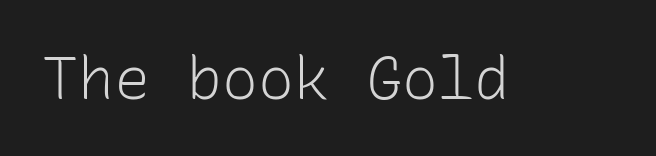
Q: Is the text bold? A: No.
Q: Is the text italic (slanted)? A: No, it is upright.
Q: Is the typeface a serif or a sans-serif typeface? A: Sans-serif.
Q: Is the text underlined? A: No.
Q: Is the spacing between letters normal or unusually wide? A: Normal.
Q: Width (condensed, normal, or wide)? A: Normal.
Q: Stroke contrast? A: Low.
Q: x-height? A: Medium.
Q: Monospaced? A: Yes.
